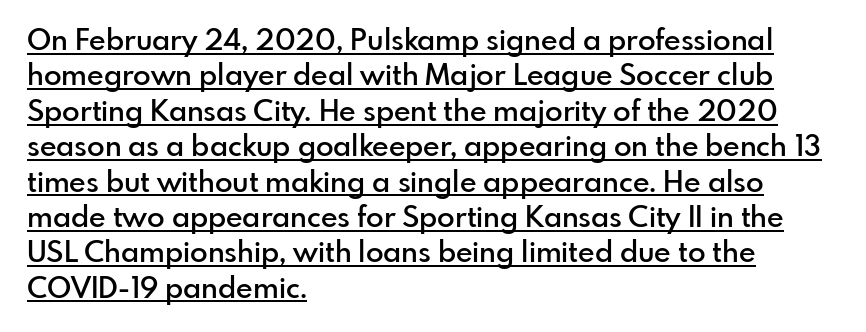
Q: Is the text bold? A: Semi-bold.
Q: Is the text italic (slanted)? A: No, it is upright.
Q: Is the typeface a serif or a sans-serif typeface? A: Sans-serif.
Q: Is the text underlined? A: Yes.
Q: How is the paragraph aligned? A: Left-aligned.
Q: Is the spacing between letters normal or unusually wide? A: Normal.
Q: Width (condensed, normal, or wide)? A: Normal.
Q: Stroke contrast? A: Low.
Q: x-height? A: Small.
Q: Monospaced? A: No.
